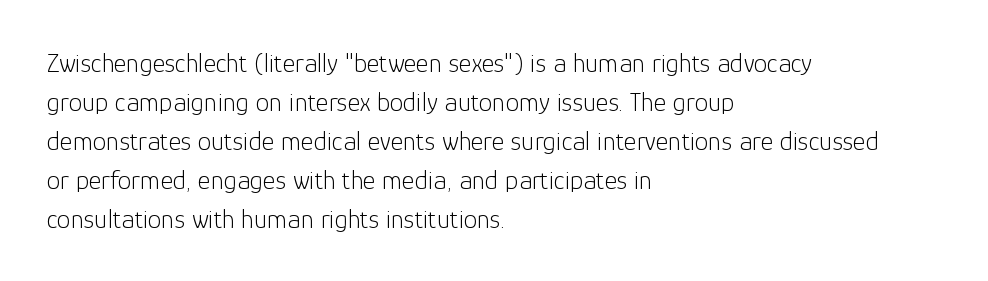
The image shows 27 px text type, upright; set left-aligned, normal line spacing (1.44x), normal letter spacing, not underlined.
